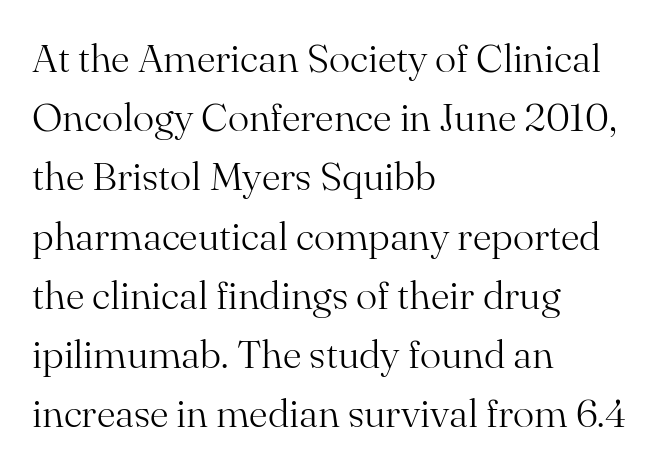
Q: Is the text bold? A: No.
Q: Is the text italic (slanted)? A: No, it is upright.
Q: Is the typeface a serif or a sans-serif typeface? A: Serif.
Q: Is the text underlined? A: No.
Q: How is the paragraph aligned? A: Left-aligned.
Q: Is the spacing between letters normal or unusually wide? A: Normal.
Q: Is the spacing between lines tight, normal or loose? A: Normal.
Q: Width (condensed, normal, or wide)? A: Normal.
Q: Stroke contrast? A: Medium.
Q: x-height? A: Small.
Q: Monospaced? A: No.
